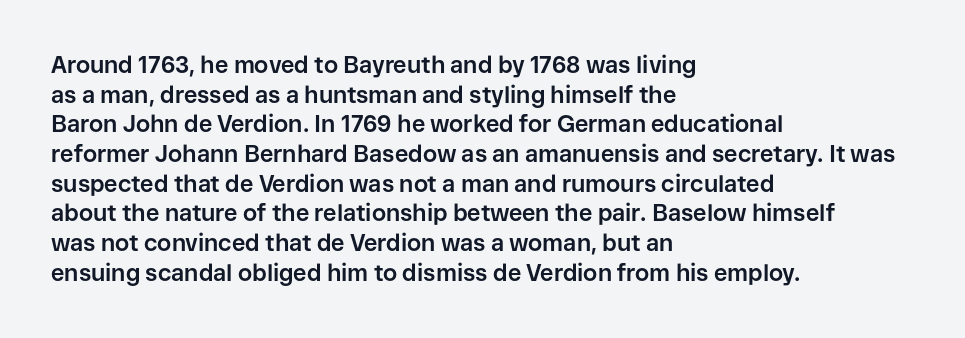
Is there any slant? The stems are plumb. Nothing unusual about the tracking: characters are spaced as the font intends. These words are printed bold, with thick strokes throughout. Evenly set lines give the paragraph a standard silhouette.
